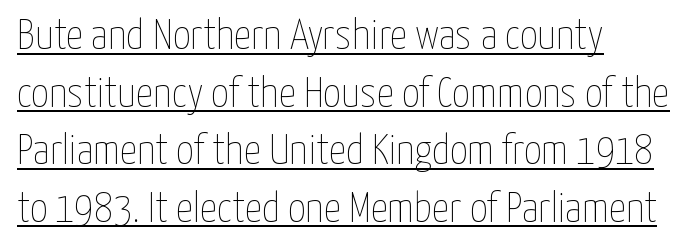
Italic: no, the glyphs are upright roman. Every word sits above its own underline. Reading down the block, your eye returns to a fixed left position each line. Looks like regular typesetting: each glyph gets only the width it needs. Heft: none added — not bold. How would I describe the line gaps? Plain and ordinary.
